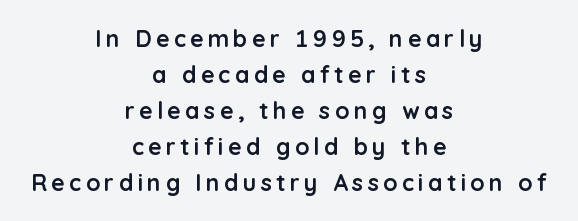
Posture: vertical. The face used here has the dense, thick strokes of a bold. The passage shown is not underscored anywhere. Every row of glyphs is offset so its center matches the block's center.
